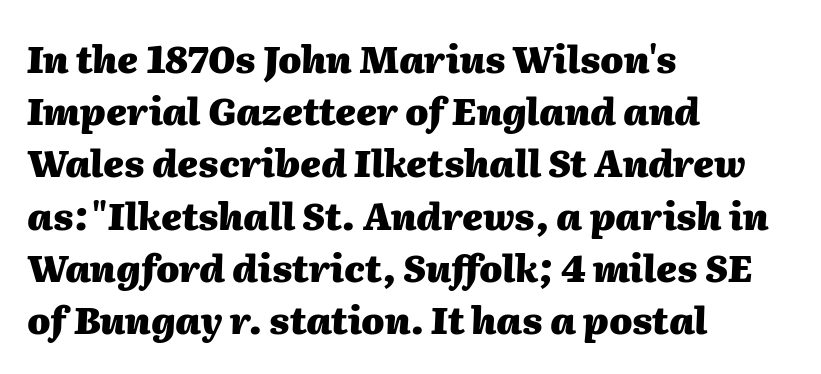
Q: Is the text bold? A: Yes.
Q: Is the text italic (slanted)? A: Yes, it leans right by about 2 degrees.
Q: Is the text underlined? A: No.
Q: How is the paragraph aligned? A: Left-aligned.
Q: Is the spacing between letters normal or unusually wide? A: Normal.
Q: Is the spacing between lines tight, normal or loose? A: Normal.
Q: Width (condensed, normal, or wide)? A: Normal.
Q: Stroke contrast? A: Medium.
Q: x-height? A: Medium.
Q: Monospaced? A: No.
